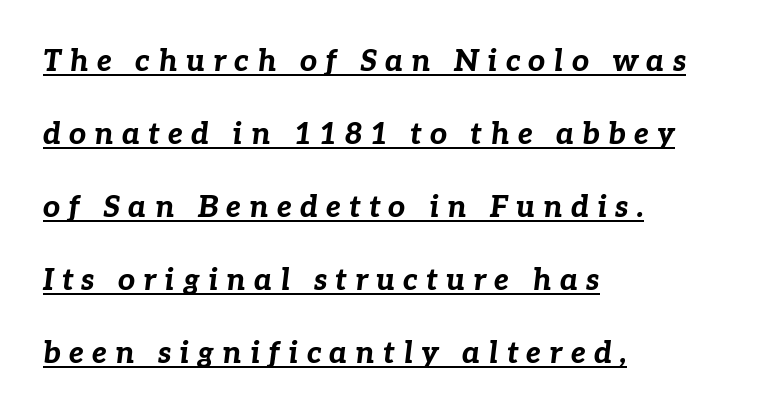
Q: Is the text bold? A: Yes.
Q: Is the text italic (slanted)? A: Yes, it leans right by about 7 degrees.
Q: Is the text underlined? A: Yes.
Q: How is the paragraph aligned? A: Left-aligned.
Q: Is the spacing between letters normal or unusually wide? A: Unusually wide.
Q: Is the spacing between lines tight, normal or loose? A: Loose.
Q: Width (condensed, normal, or wide)? A: Normal.
Q: Stroke contrast? A: Low.
Q: x-height? A: Medium.
Q: Monospaced? A: No.
